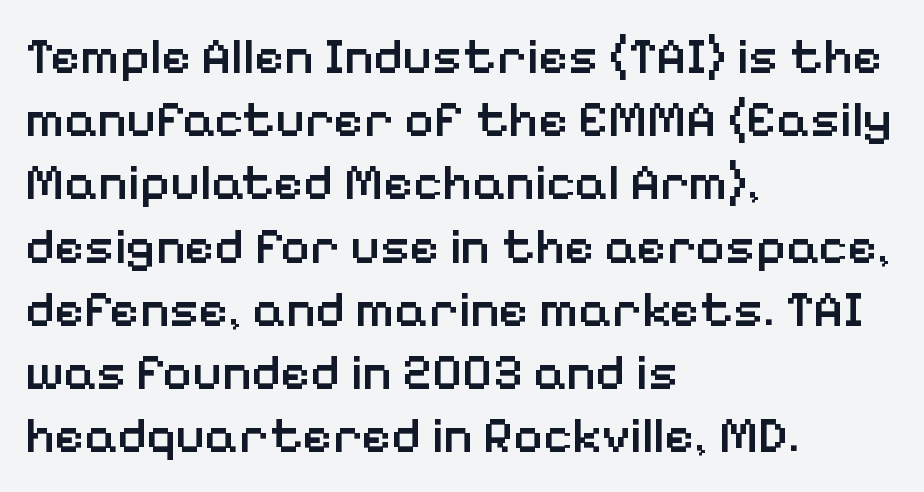
Q: Is the text bold? A: Semi-bold.
Q: Is the text italic (slanted)? A: No, it is upright.
Q: Is the typeface a serif or a sans-serif typeface? A: Sans-serif.
Q: Is the text underlined? A: No.
Q: How is the paragraph aligned? A: Left-aligned.
Q: Is the spacing between letters normal or unusually wide? A: Normal.
Q: Width (condensed, normal, or wide)? A: Normal.
Q: Stroke contrast? A: Low.
Q: x-height? A: Medium.
Q: Monospaced? A: No.
